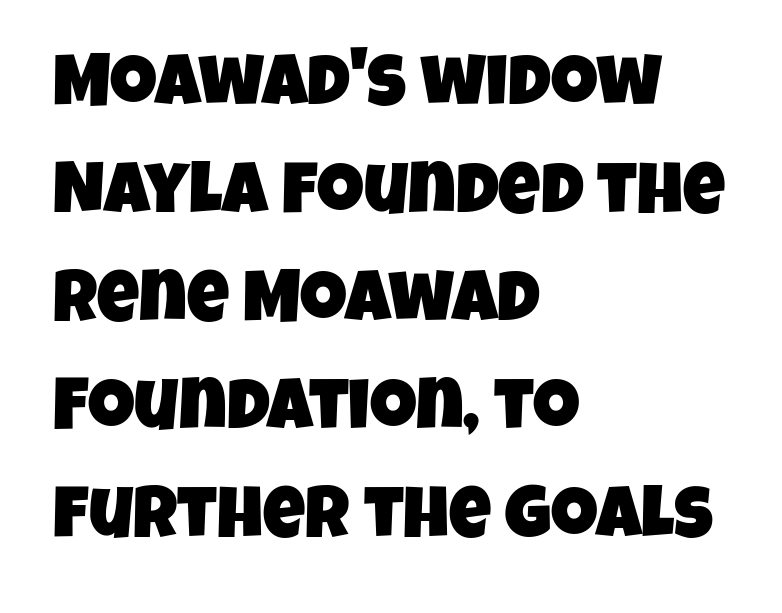
Glyph-to-glyph distance matches everyday printed text. Where is the straight margin? On the left. The line-height multiplier appears to be the usual default. Quick note: underline off.
